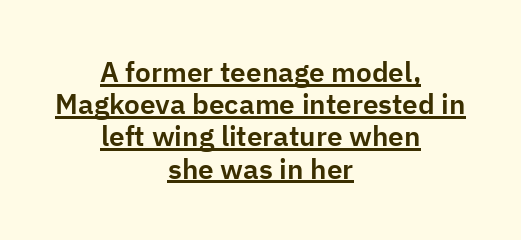
Here the designer chose a conventional face with non-uniform glyph widths. This is underlined copy, the kind a proofreader might mark for attention. The typography opts for an upright posture over an oblique one. Letterform terminals end flat and unadorned throughout the passage. Whoever set this chose condensed vertical rhythm over breathing room. The tracking reads as untouched default to a designer's eye.
